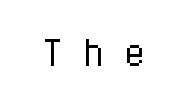
{"serif": "no", "italic": "no", "bold": "no", "weight": "light", "width": "condensed", "stroke_contrast": "low", "x_height": "medium", "monospaced": "no", "underline": "no", "letter_spacing": "wide", "letter_spacing_em": 0.44, "glyph_px": 47}
